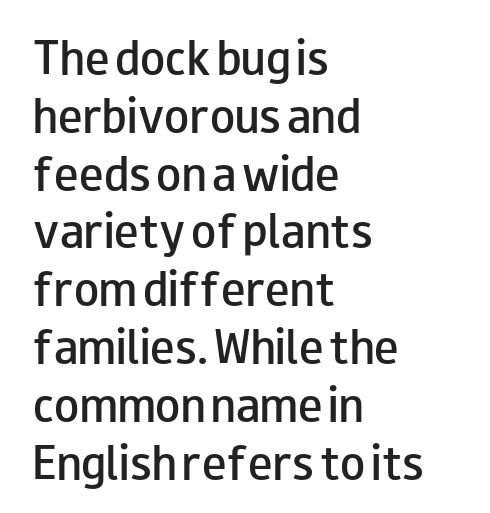
{"serif": "no", "italic": "no", "bold": "semi", "weight": "semibold", "width": "wide", "stroke_contrast": "low", "x_height": "small", "monospaced": "no", "underline": "no", "align": "left", "line_spacing": "normal", "line_spacing_ratio": 1.41, "letter_spacing": "normal", "letter_spacing_em": 0.0, "glyph_px": 41}
